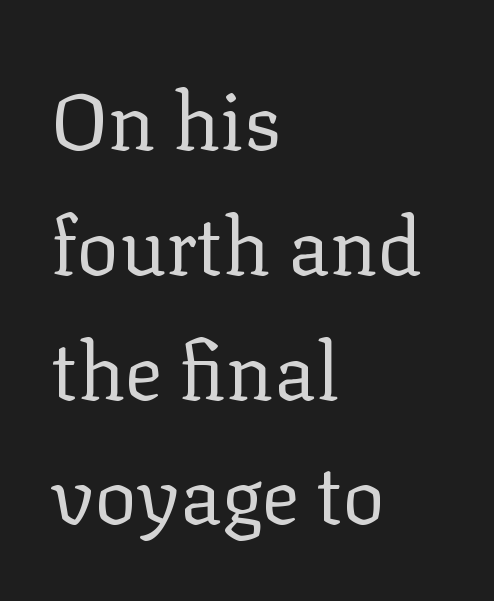
The image shows 79 px regular-weight serif type, upright; set left-aligned, normal line spacing (1.58x), normal letter spacing, not underlined; low stroke contrast and a medium x-height.
